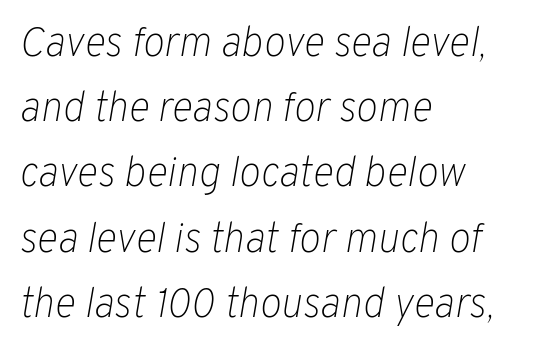
{"italic": "yes", "lean": "right", "slant_degrees": 10, "bold": "no", "weight": "light", "width": "normal", "stroke_contrast": "low", "x_height": "medium", "monospaced": "no", "underline": "no", "align": "left", "line_spacing": "normal", "line_spacing_ratio": 1.59, "letter_spacing": "normal", "letter_spacing_em": 0.0, "glyph_px": 41}
